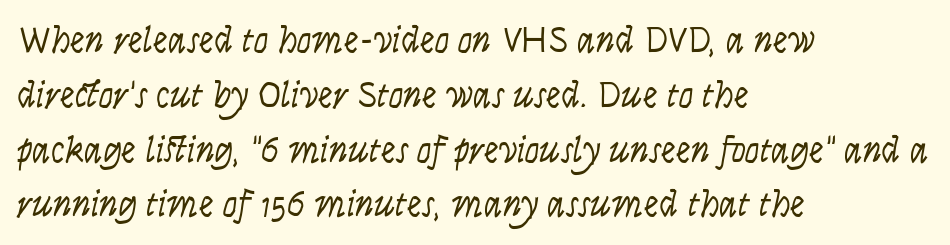
Q: Is the text bold? A: No.
Q: Is the text italic (slanted)? A: Yes.
Q: Is the typeface a serif or a sans-serif typeface? A: Sans-serif.
Q: Is the text underlined? A: No.
Q: How is the paragraph aligned? A: Left-aligned.
Q: Is the spacing between letters normal or unusually wide? A: Normal.
Q: Is the spacing between lines tight, normal or loose? A: Normal.
Q: Width (condensed, normal, or wide)? A: Condensed.
Q: Stroke contrast? A: Low.
Q: x-height? A: Large.
Q: Monospaced? A: No.
